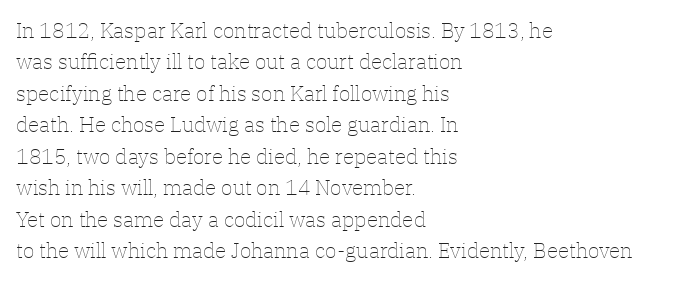
Each row of text sits above clean, open space. Italic? Not at all — the glyphs are vertical. Typeset ragged right — the left edge is the straight one. Each word holds together tightly as a unit, with standard inter-letter gaps. Interline gaps are of average width in this sample.
